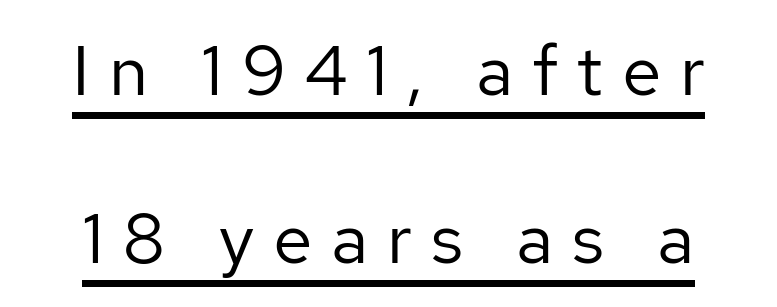
The image shows 71 px regular-weight sans-serif type, upright; set loose line spacing (2.36x), unusually wide letter spacing (+0.26 em), underlined; low stroke contrast and a medium x-height.
